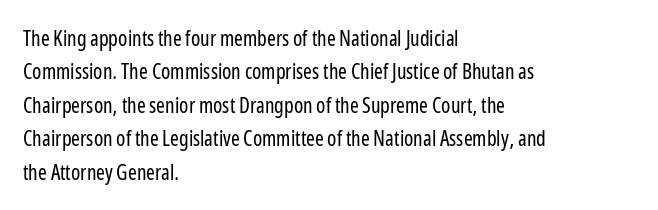
Q: Is the text bold? A: No.
Q: Is the text italic (slanted)? A: No, it is upright.
Q: Is the text underlined? A: No.
Q: How is the paragraph aligned? A: Left-aligned.
Q: Is the spacing between letters normal or unusually wide? A: Normal.
Q: Is the spacing between lines tight, normal or loose? A: Normal.
